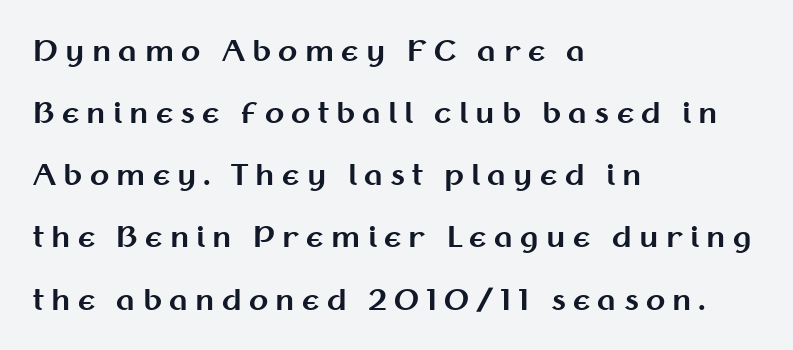
The image shows 28 px bold sans-serif type, upright; set left-aligned, loose line spacing (2.22x), unusually wide letter spacing (+0.26 em), not underlined; medium stroke contrast and a medium x-height.
